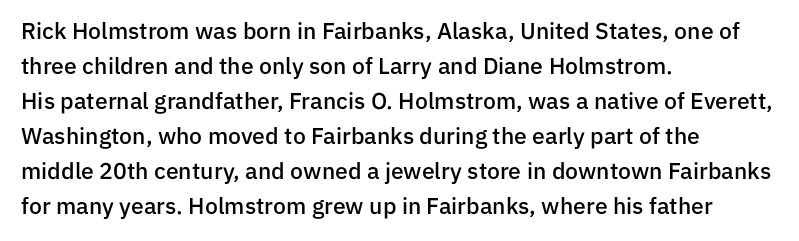
Q: Is the text bold? A: Semi-bold.
Q: Is the text italic (slanted)? A: No, it is upright.
Q: Is the text underlined? A: No.
Q: How is the paragraph aligned? A: Left-aligned.
Q: Is the spacing between letters normal or unusually wide? A: Normal.
Q: Is the spacing between lines tight, normal or loose? A: Normal.
